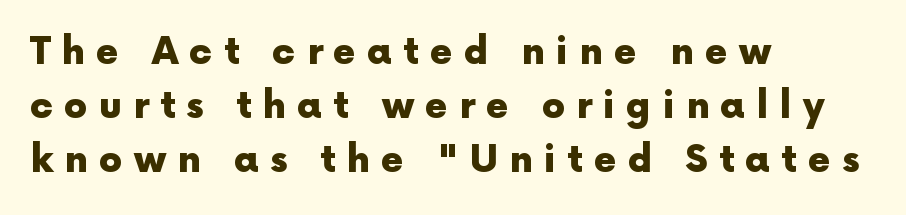
{"serif": "no", "italic": "no", "bold": "yes", "weight": "heavy", "width": "normal", "x_height": "medium", "monospaced": "no", "underline": "no", "align": "left", "line_spacing": "normal", "line_spacing_ratio": 1.46, "letter_spacing": "wide", "letter_spacing_em": 0.3, "glyph_px": 37}
